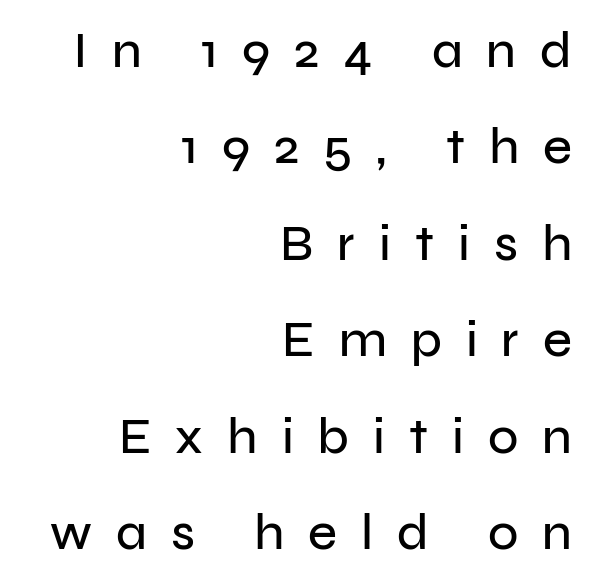
{"serif": "no", "italic": "no", "width": "normal", "stroke_contrast": "low", "x_height": "medium", "monospaced": "no", "underline": "no", "align": "right", "line_spacing": "loose", "line_spacing_ratio": 1.93, "letter_spacing": "wide", "letter_spacing_em": 0.48, "glyph_px": 50}
